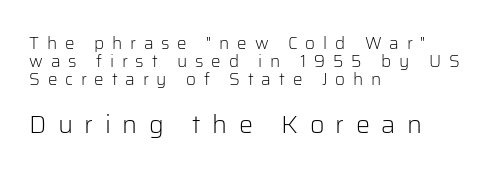
The image shows 25 px text type, upright; set left-aligned, tight line spacing (1.07x), unusually wide letter spacing (+0.46 em), not underlined; the second (bottom) block is 1.47x larger.
